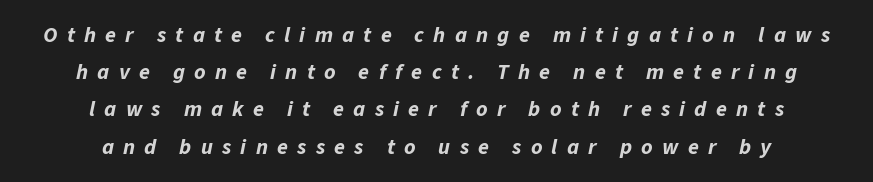
The image shows 22 px bold type, italic (leaning right); set centered, normal line spacing (1.69x), unusually wide letter spacing (+0.42 em), not underlined.
